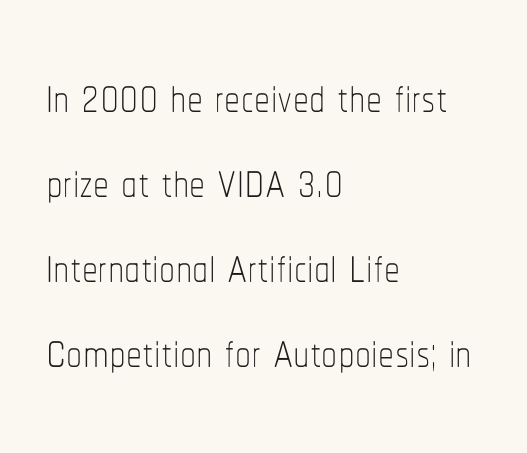
The image shows 64 px thin, condensed type, upright; set left-aligned, normal line spacing (1.33x), normal letter spacing, not underlined; low stroke contrast and a medium x-height.
